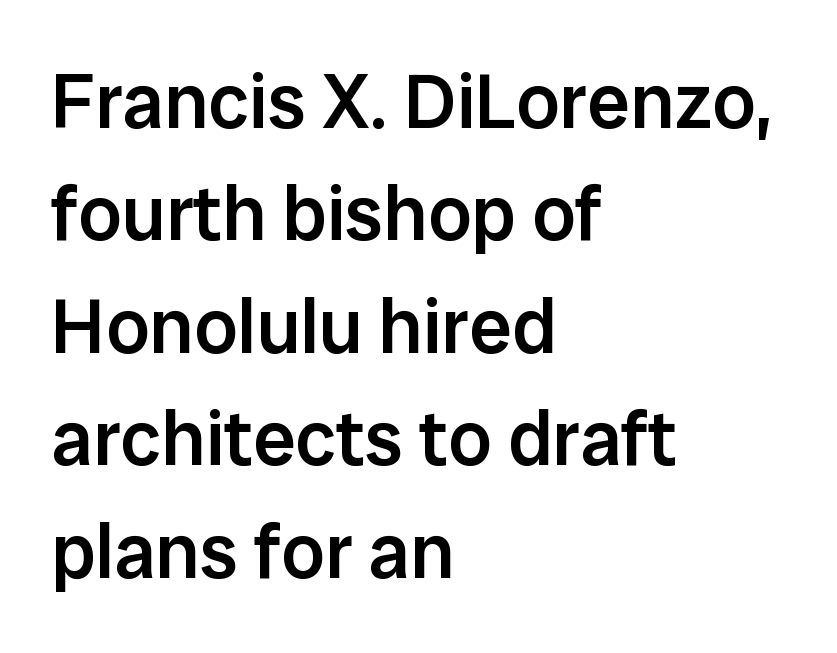
Between one letter and the next there's only the usual sliver of space. A typesetter would mark this as roman, not italic. Examine the stroke ends and you'll find no serifs. These lines are set flush left with a ragged right edge. Each row of text sits above clean, open space.
